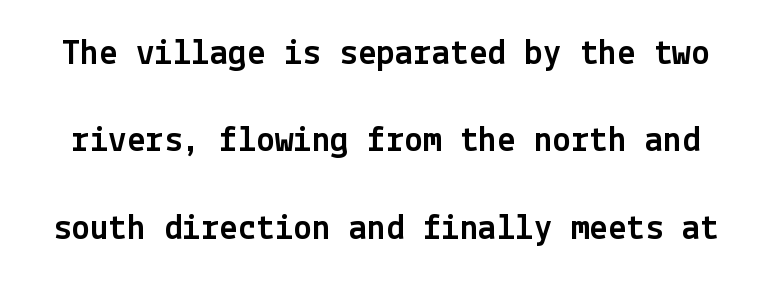
The image shows 37 px sans-serif type, upright; set loose line spacing (2.36x), normal letter spacing, not underlined; a medium x-height.
